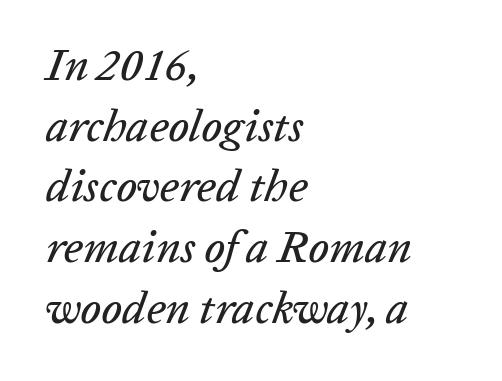
The face used here is proportionally spaced, like ordinary book or web type. What stands out about the letter spacing? Nothing — it is the standard amount. These lines were composed using italics. All the whitespace from short lines collects on the right.
